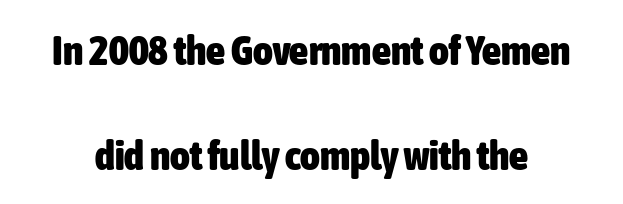
{"serif": "no", "italic": "no", "bold": "yes", "weight": "heavy", "width": "condensed", "stroke_contrast": "low", "x_height": "medium", "monospaced": "no", "underline": "no", "line_spacing": "loose", "line_spacing_ratio": 2.49, "letter_spacing": "normal", "letter_spacing_em": 0.0, "glyph_px": 42}
